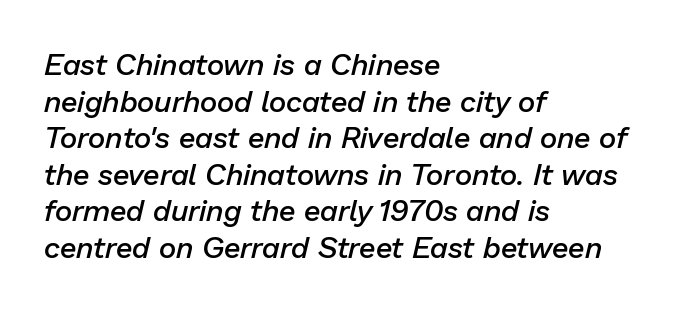
Q: Is the text bold? A: Semi-bold.
Q: Is the text italic (slanted)? A: Yes, it leans right by about 13 degrees.
Q: Is the text underlined? A: No.
Q: How is the paragraph aligned? A: Left-aligned.
Q: Is the spacing between letters normal or unusually wide? A: Normal.
Q: Width (condensed, normal, or wide)? A: Normal.
Q: Stroke contrast? A: Low.
Q: x-height? A: Medium.
Q: Monospaced? A: No.
